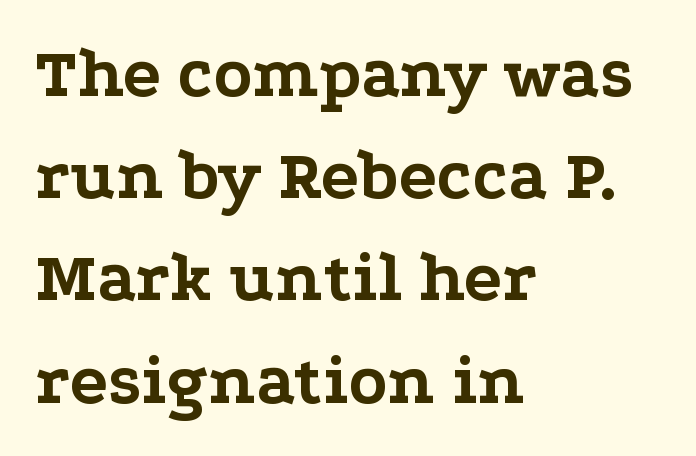
The image shows 71 px bold, wide serif type, upright; set left-aligned, normal line spacing (1.44x), normal letter spacing, not underlined; low stroke contrast and a medium x-height.
